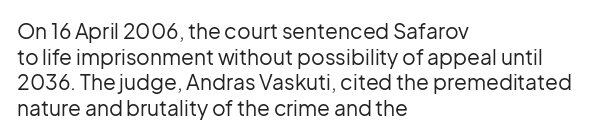
Q: Is the text bold? A: No.
Q: Is the text italic (slanted)? A: No, it is upright.
Q: Is the text underlined? A: No.
Q: How is the paragraph aligned? A: Left-aligned.
Q: Is the spacing between letters normal or unusually wide? A: Normal.
